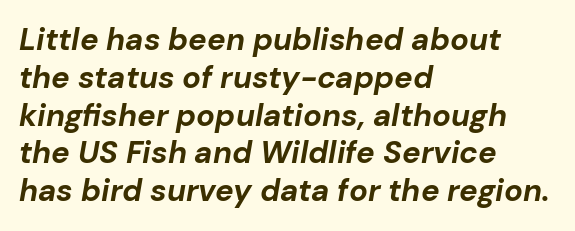
Q: Is the text bold? A: Yes.
Q: Is the text italic (slanted)? A: Yes, it leans right by about 10 degrees.
Q: Is the text underlined? A: No.
Q: How is the paragraph aligned? A: Left-aligned.
Q: Is the spacing between letters normal or unusually wide? A: Normal.
Q: Width (condensed, normal, or wide)? A: Normal.
Q: Stroke contrast? A: Low.
Q: x-height? A: Medium.
Q: Monospaced? A: No.
